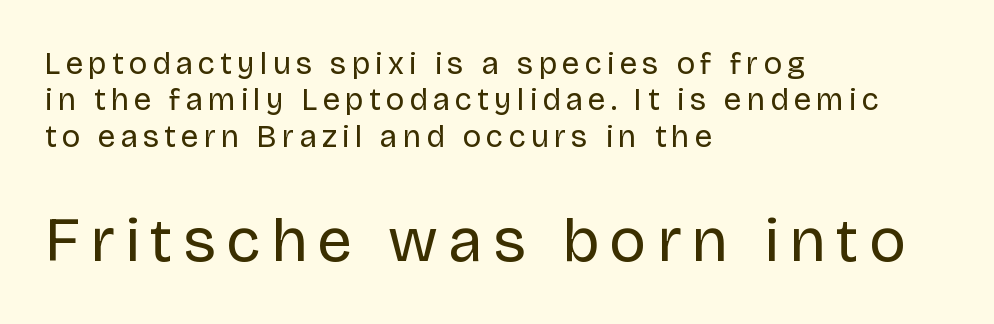
To sum up the face: it is a sans, with no serifs. The lines are quadded left. The rendering uses natural spacing where letterforms have individual widths. Visually, the bottom section dominates because its glyphs are scaled up. Letters have the restrained weight of plain body copy at most. A typesetter would mark this as roman, not italic.
